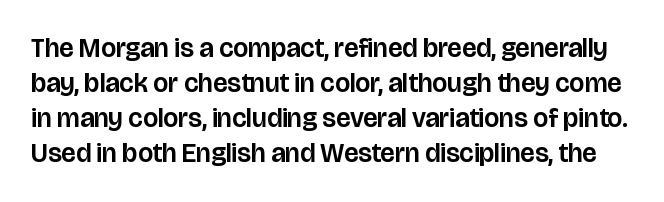
Q: Is the text italic (slanted)? A: No, it is upright.
Q: Is the text underlined? A: No.
Q: Is the spacing between letters normal or unusually wide? A: Normal.
Q: Is the spacing between lines tight, normal or loose? A: Normal.
